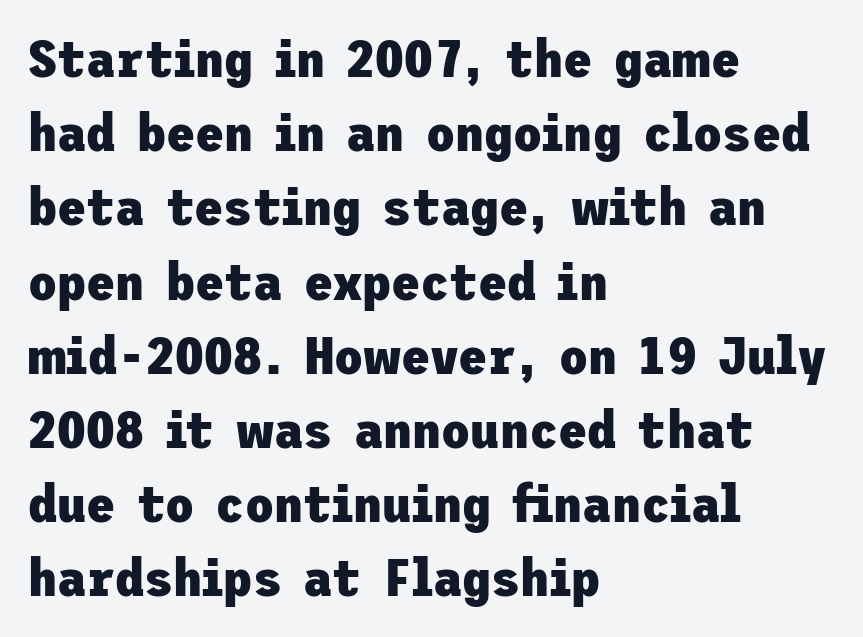
Do the letters lean? They stand straight. Pretty heavy lettering here — definitely bold. You can tell from the bare stems that sans-serif type was used. Lines of text with bare space underneath. In terms of letterspacing, this is plain default setting.
